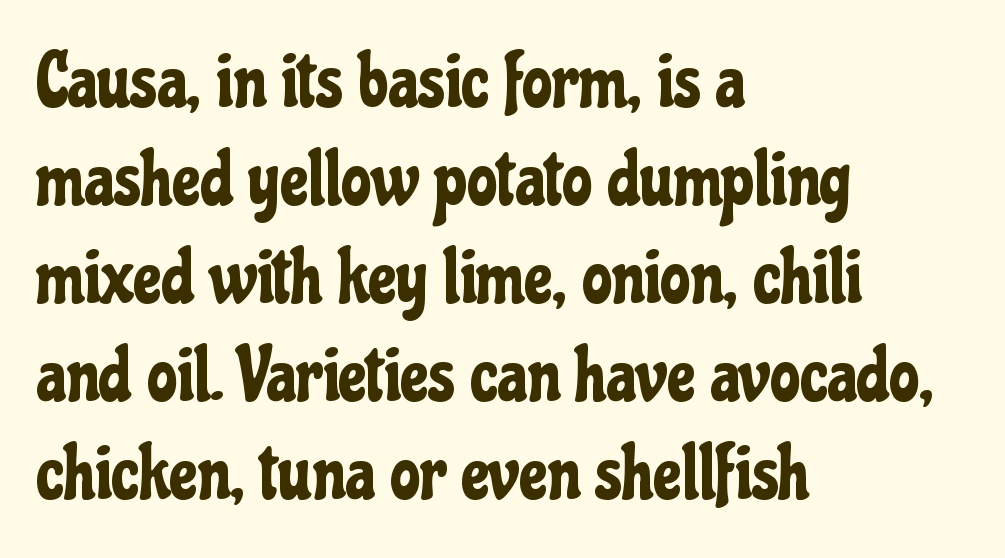
The image shows 76 px condensed sans-serif type, upright; set left-aligned, normal line spacing (1.29x), normal letter spacing, not underlined; low stroke contrast and a medium x-height.
